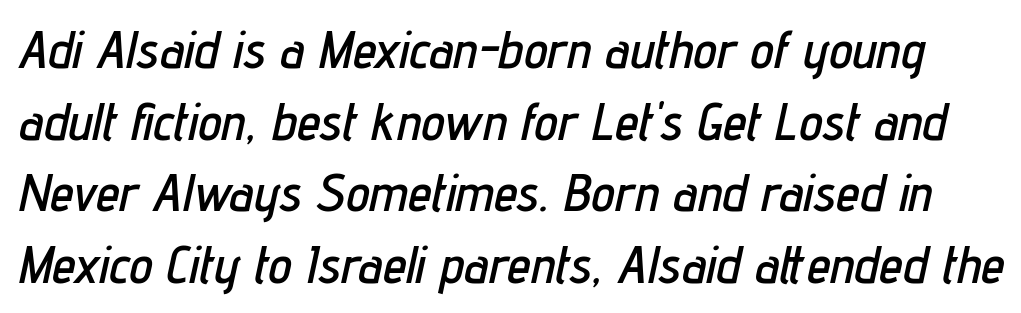
{"italic": "yes", "lean": "right", "slant_degrees": 12, "width": "condensed", "stroke_contrast": "low", "x_height": "medium", "monospaced": "no", "underline": "no", "line_spacing": "normal", "line_spacing_ratio": 1.35, "letter_spacing": "normal", "letter_spacing_em": 0.0, "glyph_px": 53}
